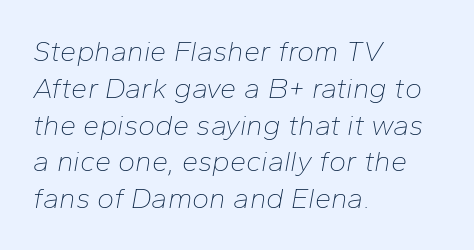
{"italic": "yes", "lean": "right", "slant_degrees": 10, "bold": "no", "weight": "thin", "width": "normal", "stroke_contrast": "low", "x_height": "medium", "monospaced": "no", "underline": "no", "align": "left", "line_spacing": "normal", "line_spacing_ratio": 1.27, "letter_spacing": "normal", "letter_spacing_em": 0.0, "glyph_px": 29}
